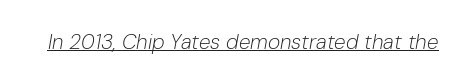
The image shows 21 px text type, italic (leaning right); set normal letter spacing, underlined.
